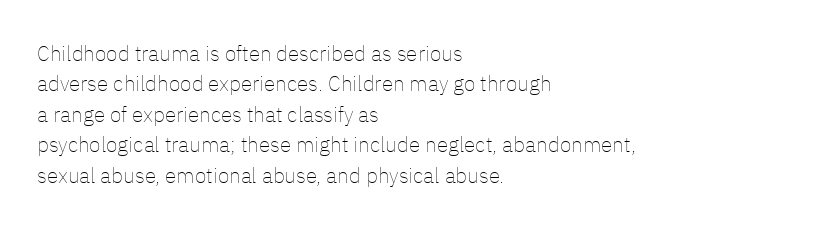
The image shows 21 px text type, upright; set left-aligned, normal line spacing (1.45x), normal letter spacing, not underlined.
